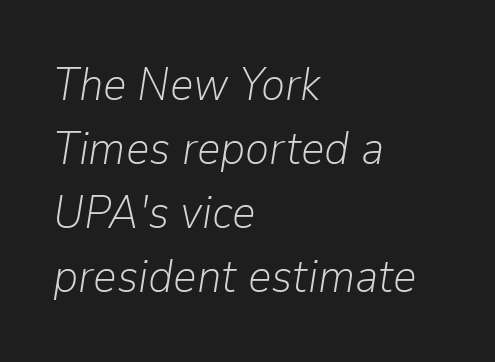
{"italic": "yes", "lean": "right", "slant_degrees": 9, "bold": "no", "weight": "light", "width": "normal", "stroke_contrast": "low", "x_height": "medium", "monospaced": "no", "underline": "no", "align": "left", "line_spacing": "normal", "line_spacing_ratio": 1.39, "letter_spacing": "normal", "letter_spacing_em": 0.0, "glyph_px": 46}
